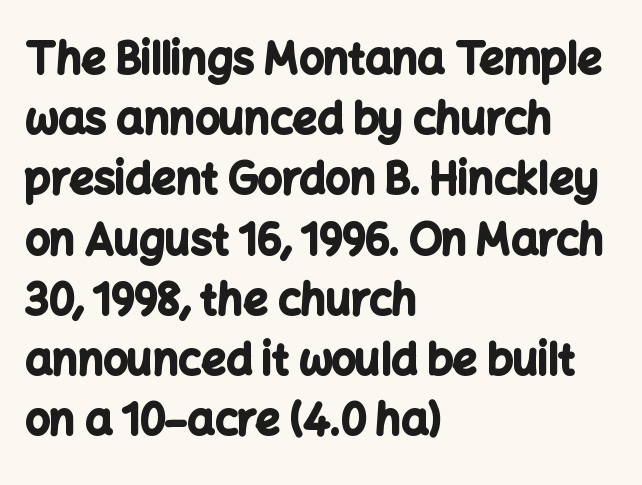
{"serif": "no", "italic": "no", "bold": "yes", "weight": "bold", "width": "normal", "stroke_contrast": "low", "x_height": "medium", "monospaced": "no", "underline": "no", "align": "left", "line_spacing": "normal", "line_spacing_ratio": 1.4, "letter_spacing": "normal", "letter_spacing_em": 0.0, "glyph_px": 43}
